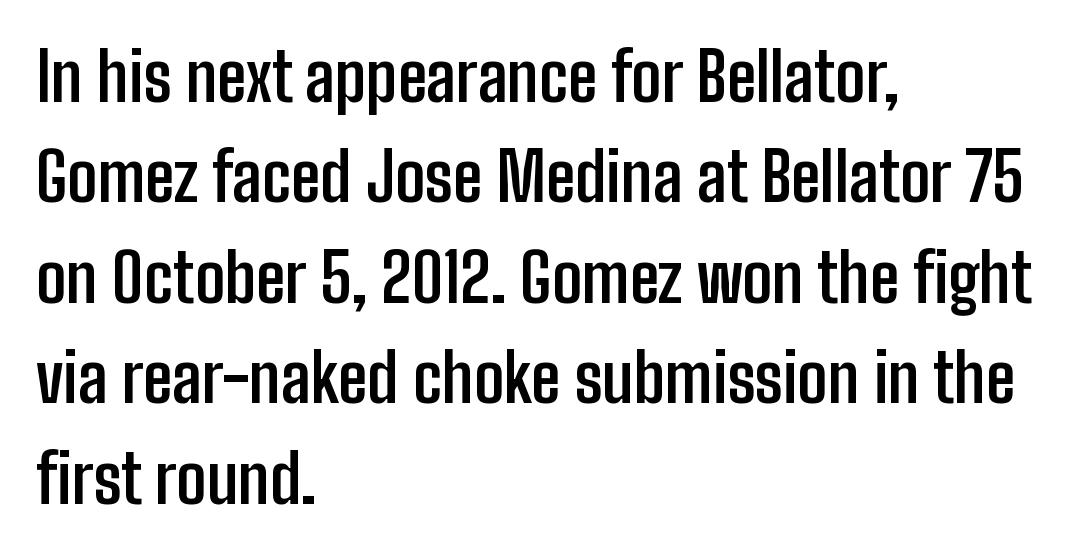
{"serif": "no", "italic": "no", "bold": "yes", "weight": "semibold", "width": "condensed", "stroke_contrast": "low", "x_height": "medium", "monospaced": "no", "underline": "no", "align": "left", "line_spacing": "normal", "line_spacing_ratio": 1.5, "letter_spacing": "normal", "letter_spacing_em": 0.0, "glyph_px": 67}
